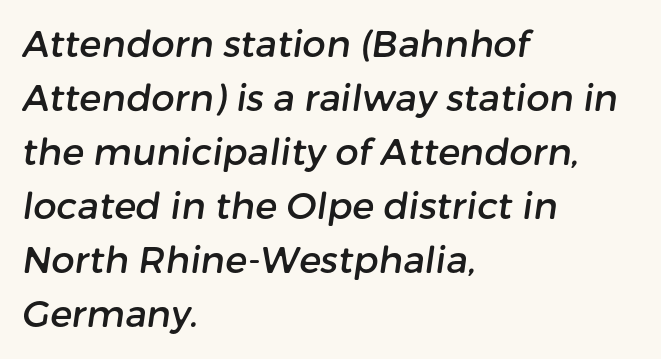
{"serif": "no", "width": "normal", "stroke_contrast": "low", "x_height": "medium", "monospaced": "no", "underline": "no", "align": "left", "line_spacing": "normal", "line_spacing_ratio": 1.46, "letter_spacing": "normal", "letter_spacing_em": 0.0, "glyph_px": 37}
